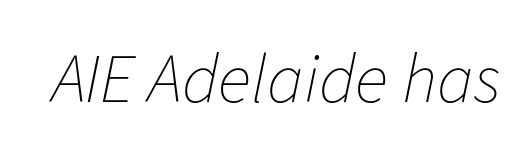
{"italic": "yes", "lean": "right", "slant_degrees": 11, "bold": "no", "weight": "thin", "width": "normal", "stroke_contrast": "low", "x_height": "medium", "monospaced": "no", "underline": "no", "letter_spacing": "normal", "letter_spacing_em": 0.0, "glyph_px": 70}
